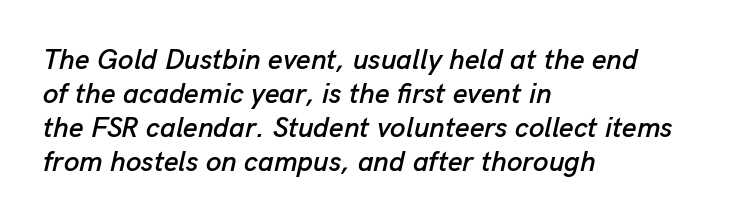
{"italic": "yes", "lean": "right", "slant_degrees": 13, "width": "normal", "stroke_contrast": "low", "x_height": "medium", "monospaced": "no", "underline": "no", "align": "left", "line_spacing_ratio": 1.22, "letter_spacing": "normal", "letter_spacing_em": 0.0, "glyph_px": 28}
